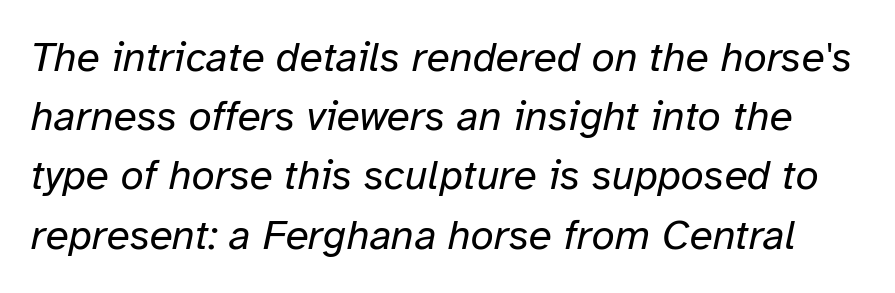
{"italic": "yes", "lean": "right", "slant_degrees": 12, "bold": "no", "weight": "regular", "width": "normal", "stroke_contrast": "low", "x_height": "medium", "monospaced": "no", "underline": "no", "line_spacing": "normal", "line_spacing_ratio": 1.41, "letter_spacing": "normal", "letter_spacing_em": 0.0, "glyph_px": 42}
